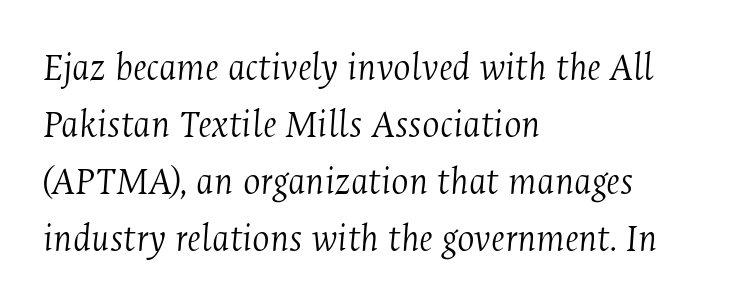
The image shows 41 px light, condensed serif type, italic (leaning right); set left-aligned, normal line spacing (1.39x), normal letter spacing, not underlined; medium stroke contrast and a medium x-height.
